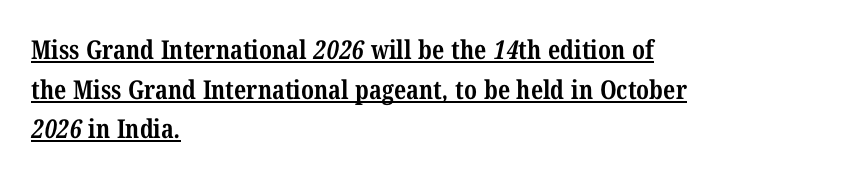
The image shows 26 px bold type; set left-aligned, normal line spacing (1.52x), normal letter spacing, underlined.
